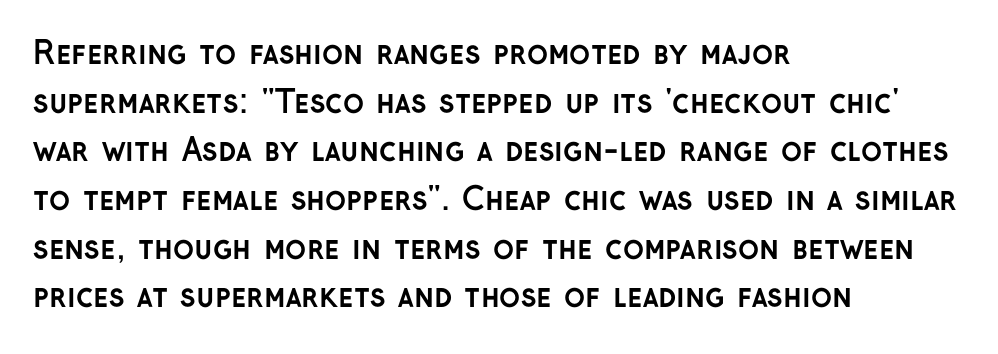
Underline: absent. Leading: standard. I'd call this a sans setting — the letters go barefoot. A typesetter would mark this as roman, not italic. Caption: bold face, heavy strokes. The passage is arranged the way most books set body copy — flush left.
